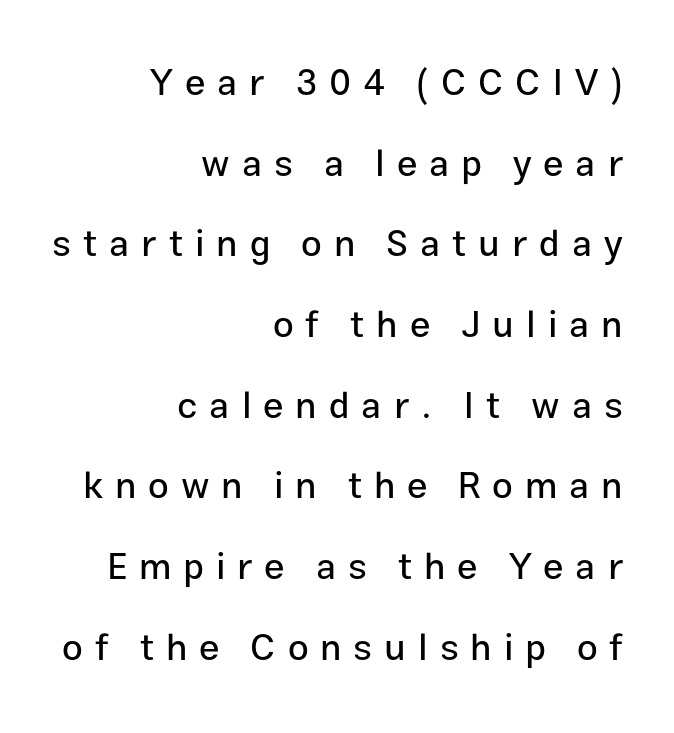
Q: Is the text italic (slanted)? A: No, it is upright.
Q: Is the typeface a serif or a sans-serif typeface? A: Sans-serif.
Q: Is the text underlined? A: No.
Q: How is the paragraph aligned? A: Right-aligned.
Q: Is the spacing between letters normal or unusually wide? A: Unusually wide.
Q: Is the spacing between lines tight, normal or loose? A: Loose.
Q: Width (condensed, normal, or wide)? A: Normal.
Q: Stroke contrast? A: Low.
Q: x-height? A: Medium.
Q: Monospaced? A: No.
